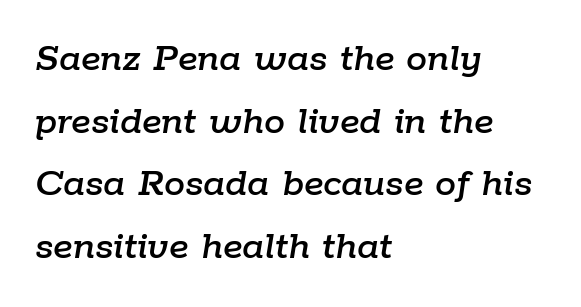
Q: Is the text italic (slanted)? A: Yes, it leans right by about 9 degrees.
Q: Is the text underlined? A: No.
Q: How is the paragraph aligned? A: Left-aligned.
Q: Is the spacing between letters normal or unusually wide? A: Normal.
Q: Is the spacing between lines tight, normal or loose? A: Normal.
Q: Width (condensed, normal, or wide)? A: Normal.
Q: Stroke contrast? A: Low.
Q: x-height? A: Medium.
Q: Monospaced? A: No.
